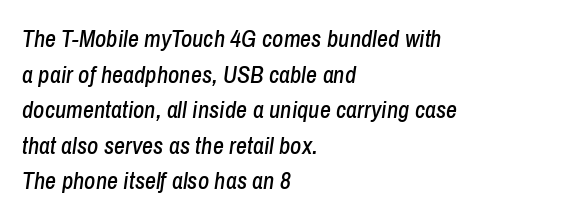
Q: Is the text italic (slanted)? A: Yes, it leans right by about 8 degrees.
Q: Is the text underlined? A: No.
Q: How is the paragraph aligned? A: Left-aligned.
Q: Is the spacing between letters normal or unusually wide? A: Normal.
Q: Is the spacing between lines tight, normal or loose? A: Normal.
